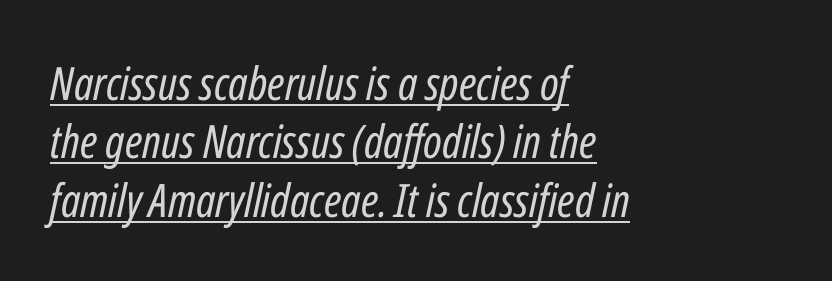
The image shows 46 px regular-weight, condensed type, italic (leaning right); set left-aligned, normal line spacing (1.27x), normal letter spacing, underlined; low stroke contrast and a medium x-height.
